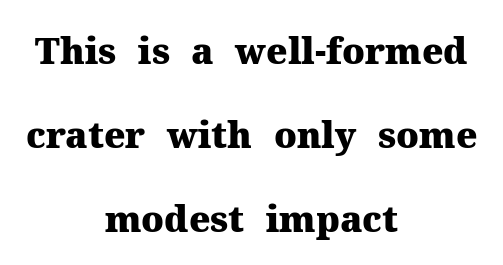
Q: Is the text bold? A: Yes.
Q: Is the text italic (slanted)? A: No, it is upright.
Q: Is the typeface a serif or a sans-serif typeface? A: Serif.
Q: Is the text underlined? A: No.
Q: How is the paragraph aligned? A: Centered.
Q: Is the spacing between letters normal or unusually wide? A: Normal.
Q: Is the spacing between lines tight, normal or loose? A: Loose.
Q: Width (condensed, normal, or wide)? A: Normal.
Q: Stroke contrast? A: Medium.
Q: x-height? A: Medium.
Q: Monospaced? A: No.
